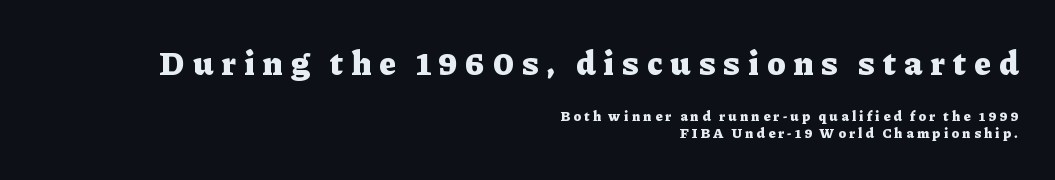
{"serif": "yes", "italic": "no", "bold": "yes", "weight": "heavy", "width": "normal", "stroke_contrast": "low", "x_height": "medium", "monospaced": "no", "underline": "no", "align": "right", "line_spacing_ratio": 1.2, "letter_spacing": "wide", "letter_spacing_em": 0.24, "larger_block": "first", "size_ratio": 2.43, "glyph_px": 34}
